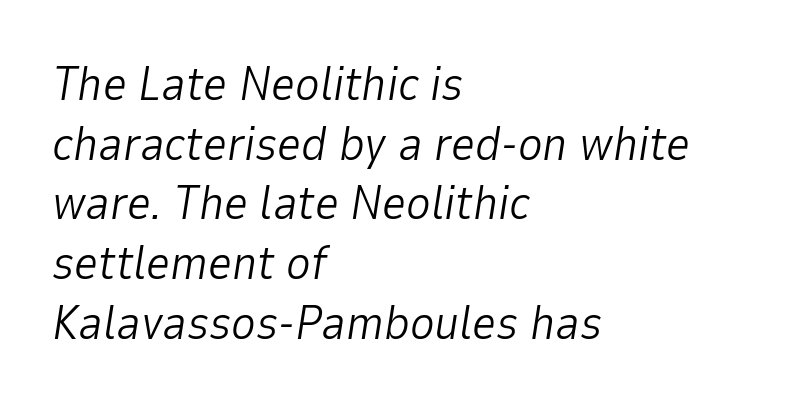
{"italic": "yes", "lean": "right", "slant_degrees": 9, "bold": "no", "weight": "light", "width": "normal", "stroke_contrast": "low", "x_height": "medium", "monospaced": "no", "underline": "no", "align": "left", "line_spacing": "normal", "line_spacing_ratio": 1.27, "letter_spacing": "normal", "letter_spacing_em": 0.0, "glyph_px": 47}
